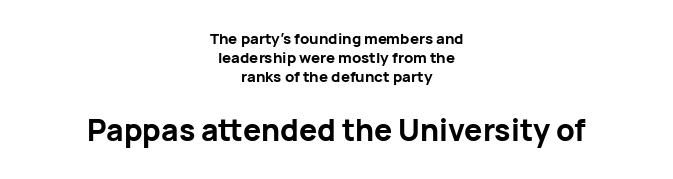
Q: Is the text bold? A: Yes.
Q: Is the text italic (slanted)? A: No, it is upright.
Q: Is the typeface a serif or a sans-serif typeface? A: Sans-serif.
Q: Is the text underlined? A: No.
Q: How is the paragraph aligned? A: Centered.
Q: Is the spacing between letters normal or unusually wide? A: Normal.
Q: Is the spacing between lines tight, normal or loose? A: Normal.
Q: Which block of text is set in a larger size, the first (top) or the second (bottom)? A: The second (bottom) one.
Q: Width (condensed, normal, or wide)? A: Normal.
Q: Stroke contrast? A: Low.
Q: x-height? A: Medium.
Q: Monospaced? A: No.
